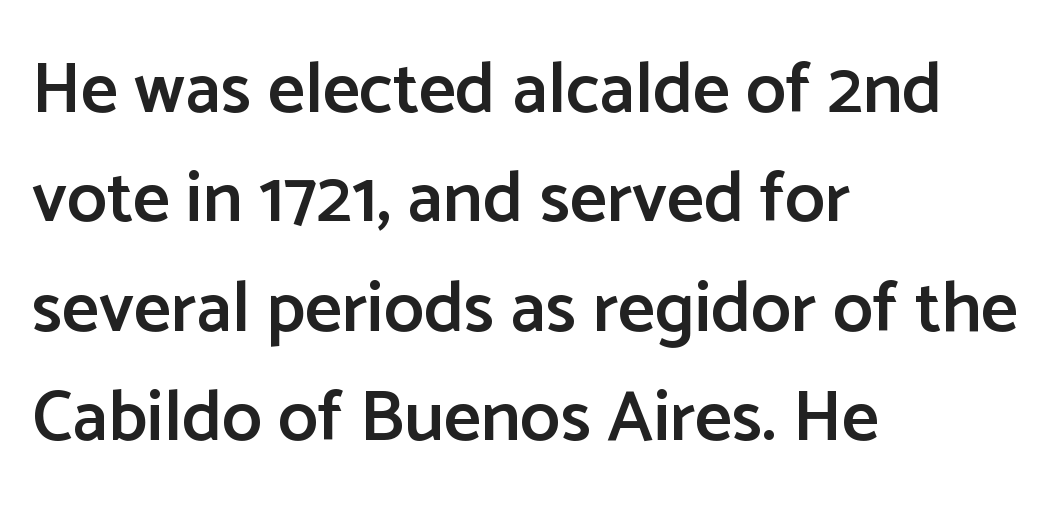
The words here are not underlined. How are the letters spaced? Ordinarily, with no added tracking. The passage shown is typeset with a sans-serif family. On the weight axis this lands at semibold, roughly 600. The lettering holds an erect, upright posture throughout. Alignment: flush left.
